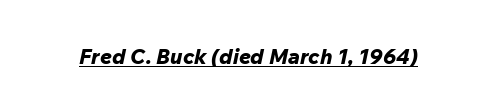
It's the slanting kind of type. Underlined type. The typesetting leans heavy: a genuine bold. Standard letterfit; no display-style spreading of the glyphs.
